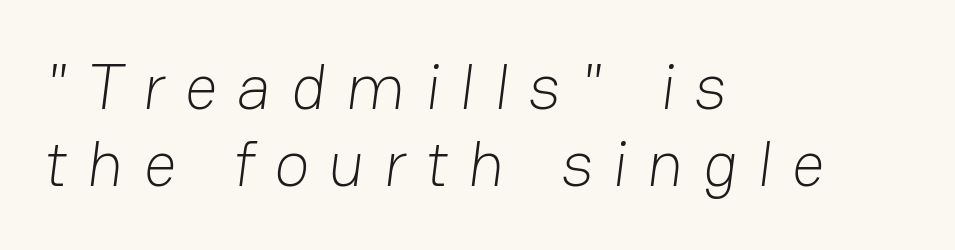
Visually the block forms a straight wall on the left and a jagged coastline on the right. Tracking value appears strongly positive — letters spread wide. The specimen omits any rule beneath the text block's lines. Type style note: lacks serifs.
